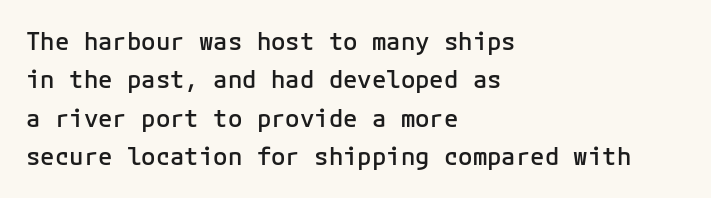
The image shows 24 px text type, upright; set left-aligned, normal line spacing (1.6x), normal letter spacing, not underlined.
